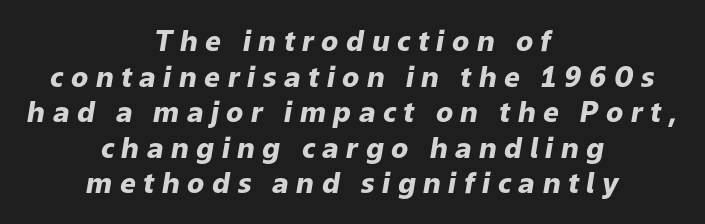
The image shows 28 px heavy type, italic (leaning right); set centered, normal line spacing (1.27x), unusually wide letter spacing (+0.27 em), not underlined; low stroke contrast and a medium x-height.
